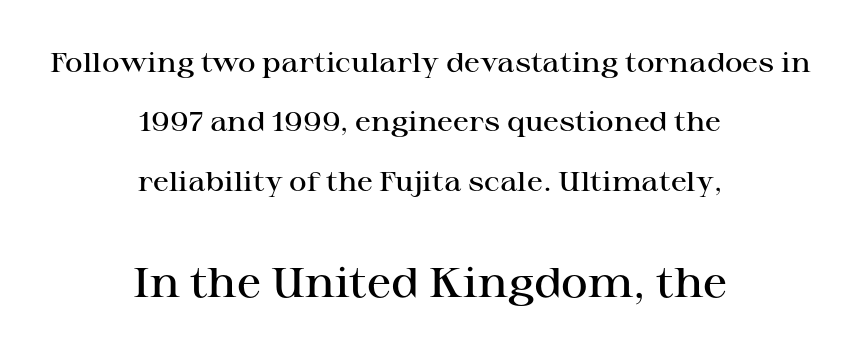
The image shows 41 px semibold, wide serif type, upright; set centered, loose line spacing (2.2x), normal letter spacing, not underlined; the second (bottom) block is 1.52x larger; high stroke contrast and a medium x-height.
